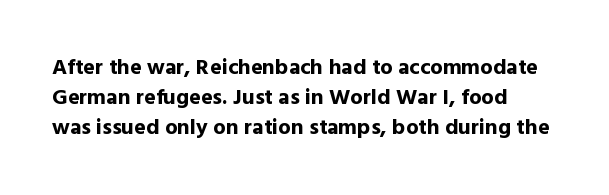
Q: Is the text bold? A: Yes.
Q: Is the text italic (slanted)? A: No, it is upright.
Q: Is the text underlined? A: No.
Q: Is the spacing between letters normal or unusually wide? A: Normal.
Q: Is the spacing between lines tight, normal or loose? A: Normal.
